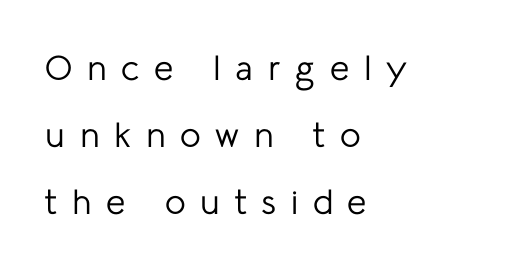
You could not count columns in this text — the font is proportionally spaced. Regarding serifs, this sample does without them. Letters rest on an invisible, unmarked baseline. The type is letterspaced generously, with wide tracking. Reading down the column, the eye jumps a long way to each next line.
